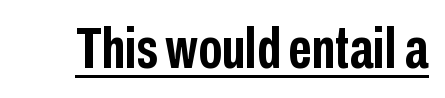
Q: Is the text bold? A: Yes.
Q: Is the text italic (slanted)? A: No, it is upright.
Q: Is the typeface a serif or a sans-serif typeface? A: Sans-serif.
Q: Is the text underlined? A: Yes.
Q: Is the spacing between letters normal or unusually wide? A: Normal.
Q: Width (condensed, normal, or wide)? A: Condensed.
Q: Stroke contrast? A: Low.
Q: x-height? A: Medium.
Q: Monospaced? A: No.
